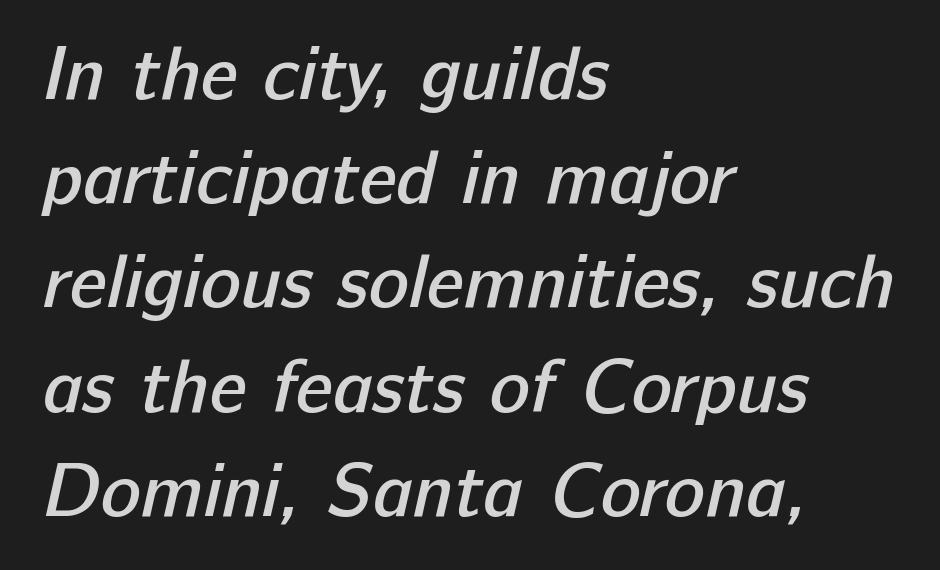
{"serif": "no", "bold": "semi", "weight": "semibold", "width": "normal", "stroke_contrast": "low", "x_height": "medium", "monospaced": "no", "underline": "no", "align": "left", "line_spacing": "normal", "line_spacing_ratio": 1.39, "letter_spacing": "normal", "letter_spacing_em": 0.0, "glyph_px": 75}
